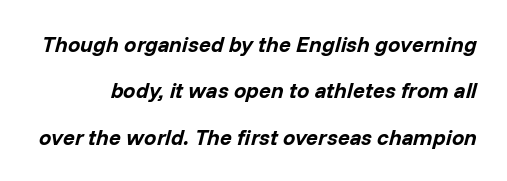
{"italic": "yes", "lean": "right", "slant_degrees": 14, "bold": "yes", "underline": "no", "line_spacing": "loose", "line_spacing_ratio": 2.11, "letter_spacing": "normal", "letter_spacing_em": 0.0, "glyph_px": 22}
